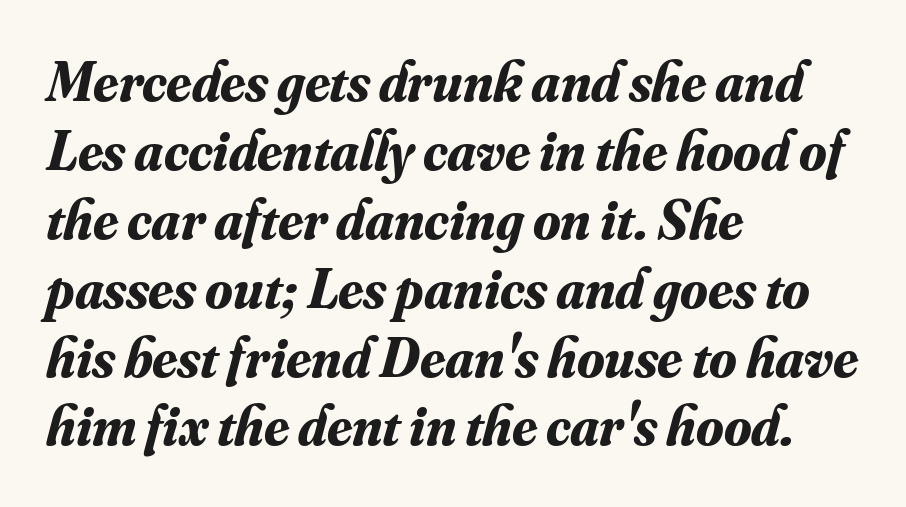
{"serif": "yes", "italic": "yes", "lean": "right", "slant_degrees": 16, "bold": "yes", "weight": "bold", "width": "normal", "stroke_contrast": "medium", "x_height": "small", "monospaced": "no", "underline": "no", "align": "left", "line_spacing_ratio": 1.23, "letter_spacing": "normal", "letter_spacing_em": 0.0, "glyph_px": 56}
